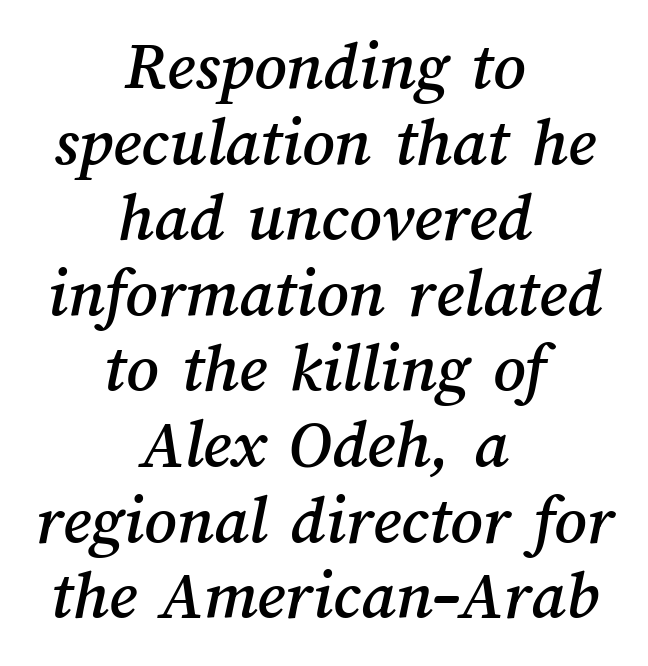
Q: Is the text underlined? A: No.
Q: How is the paragraph aligned? A: Centered.
Q: Is the spacing between letters normal or unusually wide? A: Normal.
Q: Is the spacing between lines tight, normal or loose? A: Tight.
Q: Width (condensed, normal, or wide)? A: Normal.
Q: Stroke contrast? A: Medium.
Q: x-height? A: Medium.
Q: Monospaced? A: No.
